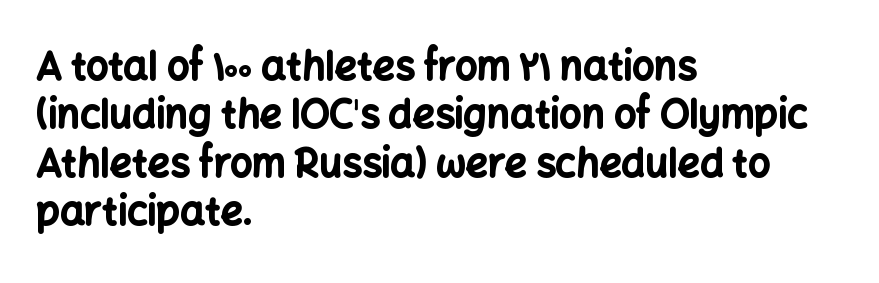
{"serif": "no", "italic": "no", "bold": "yes", "weight": "bold", "width": "normal", "stroke_contrast": "low", "x_height": "medium", "monospaced": "no", "underline": "no", "align": "left", "line_spacing_ratio": 1.24, "letter_spacing": "normal", "letter_spacing_em": 0.0, "glyph_px": 39}
